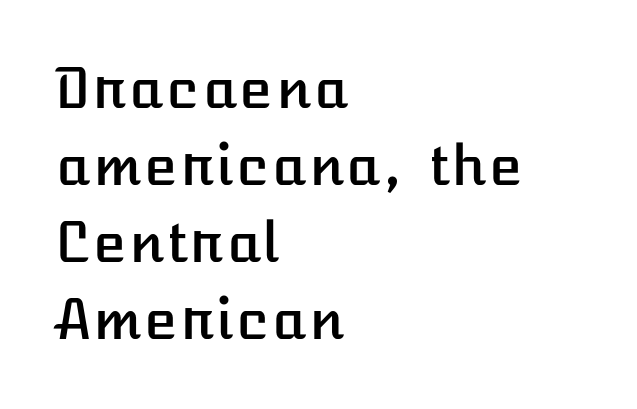
The image shows 55 px text type, upright; set left-aligned, normal line spacing (1.4x), normal letter spacing, not underlined; low stroke contrast and a medium x-height.
